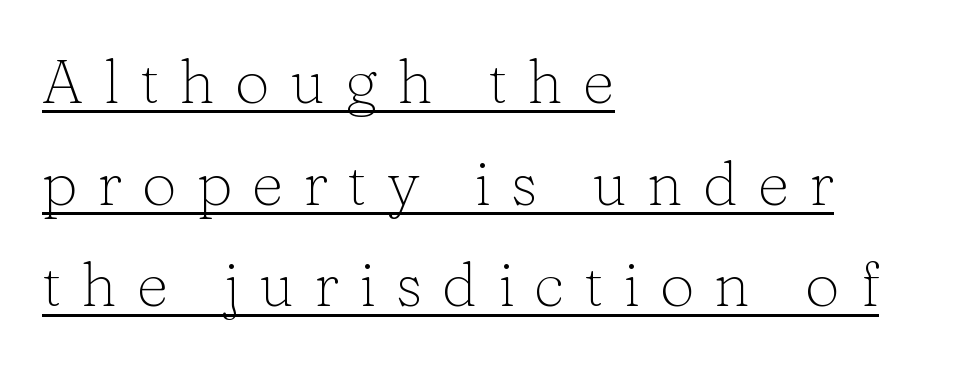
{"serif": "yes", "italic": "no", "bold": "no", "weight": "light", "width": "normal", "stroke_contrast": "low", "x_height": "medium", "monospaced": "no", "underline": "yes", "align": "left", "line_spacing": "normal", "line_spacing_ratio": 1.64, "letter_spacing": "wide", "letter_spacing_em": 0.32, "glyph_px": 62}
